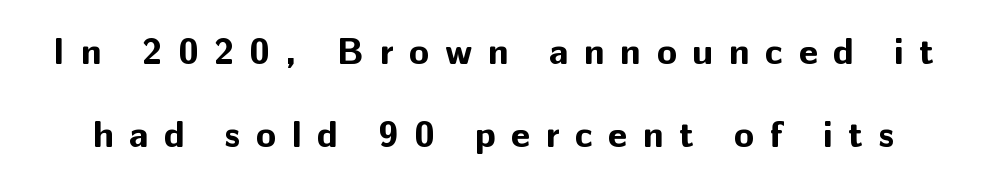
Look at the tracking — it's clearly loosened, letters drifting apart. Characters remain perfectly vertical along every line. Looks like regular typesetting: each glyph gets only the width it needs. The passage shown is typeset with a sans-serif family. Underlining? Definitely not there. The strokes are fattened all the way to bold.
